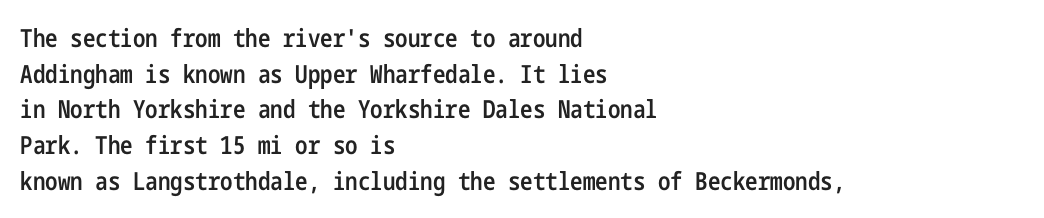
Q: Is the text bold? A: Semi-bold.
Q: Is the text italic (slanted)? A: No, it is upright.
Q: Is the text underlined? A: No.
Q: How is the paragraph aligned? A: Left-aligned.
Q: Is the spacing between letters normal or unusually wide? A: Normal.
Q: Is the spacing between lines tight, normal or loose? A: Normal.
